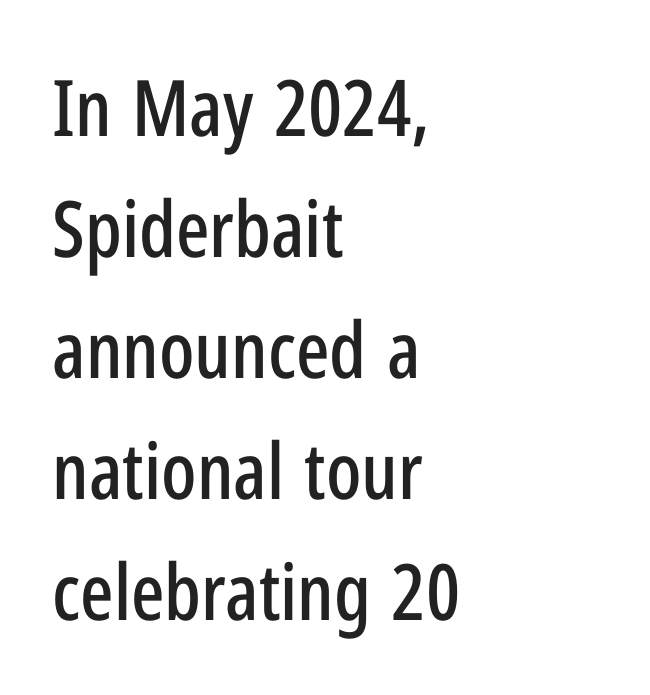
The image shows 78 px condensed sans-serif type, upright; set left-aligned, normal line spacing (1.55x), normal letter spacing, not underlined; low stroke contrast and a medium x-height.
